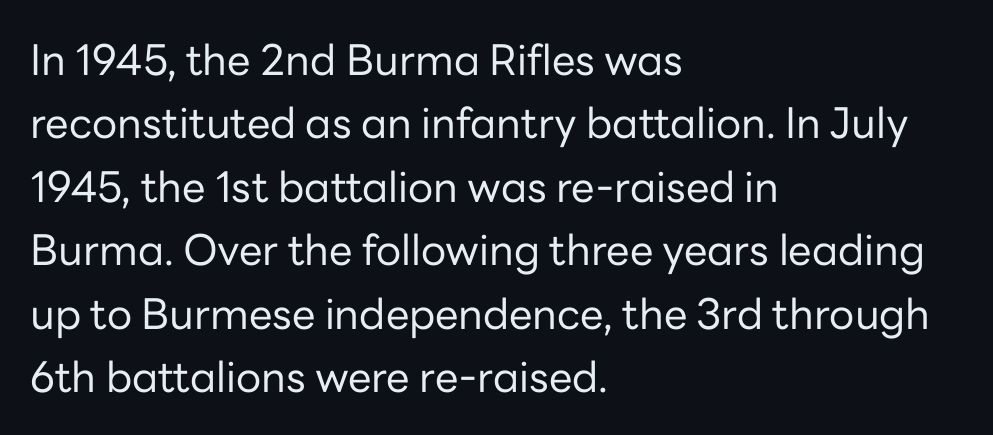
Do the characters align in a grid? No, the font is proportional. This reads as an unemphasized weight, regular at the heaviest. Reading down the block, your eye returns to a fixed left position each line. Characters remain perfectly vertical along every line.
